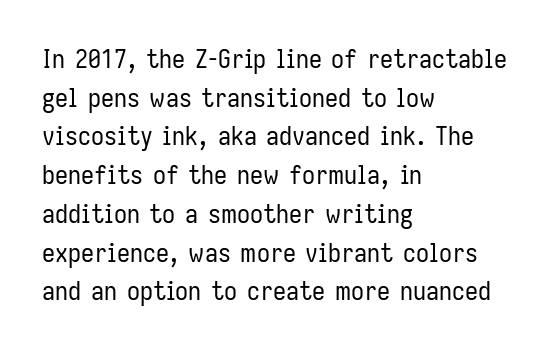
The image shows 26 px text type, upright; set left-aligned, normal line spacing (1.49x), normal letter spacing, not underlined.
